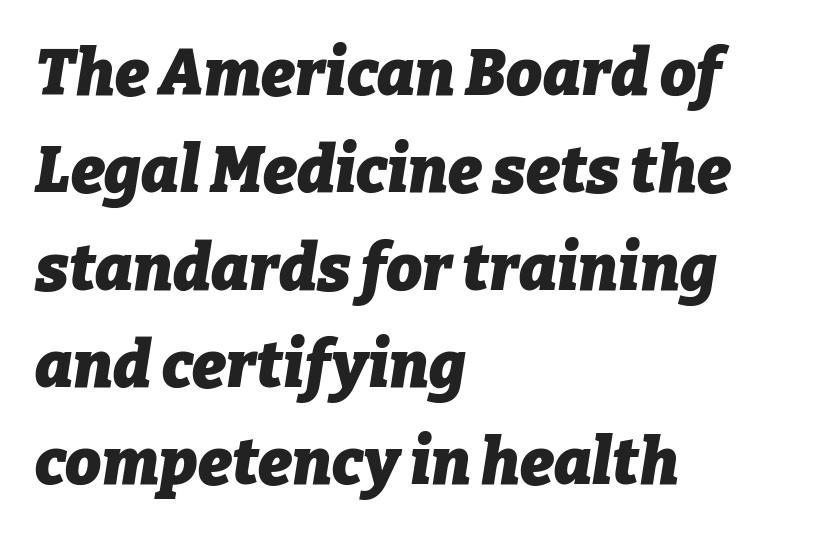
Character widths vary here, with narrow letters taking less room than wide ones. Check the space under the baseline: it is left empty. In CSS terms this would be text-align: left. Nobody touched the tracking dial on this one. The passage shown is emphatically bold.
